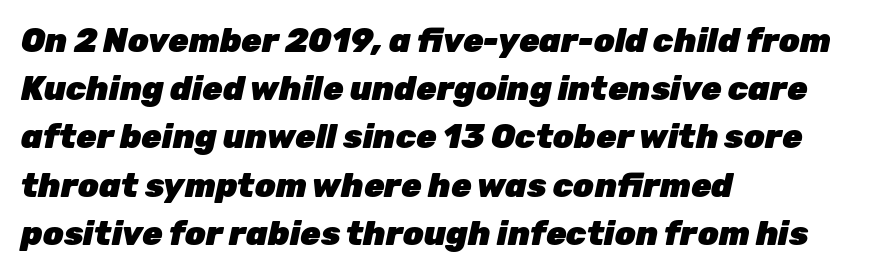
Q: Is the text bold? A: Yes.
Q: Is the text italic (slanted)? A: Yes, it leans right by about 12 degrees.
Q: Is the text underlined? A: No.
Q: How is the paragraph aligned? A: Left-aligned.
Q: Is the spacing between letters normal or unusually wide? A: Normal.
Q: Is the spacing between lines tight, normal or loose? A: Normal.
Q: Width (condensed, normal, or wide)? A: Normal.
Q: Stroke contrast? A: Low.
Q: x-height? A: Medium.
Q: Monospaced? A: No.
